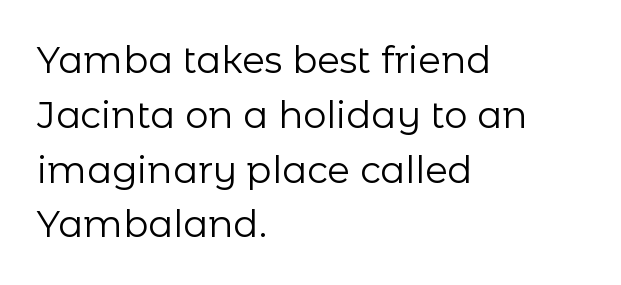
The image shows 37 px regular-weight sans-serif type, upright; set left-aligned, normal line spacing (1.48x), normal letter spacing, not underlined; low stroke contrast and a medium x-height.
